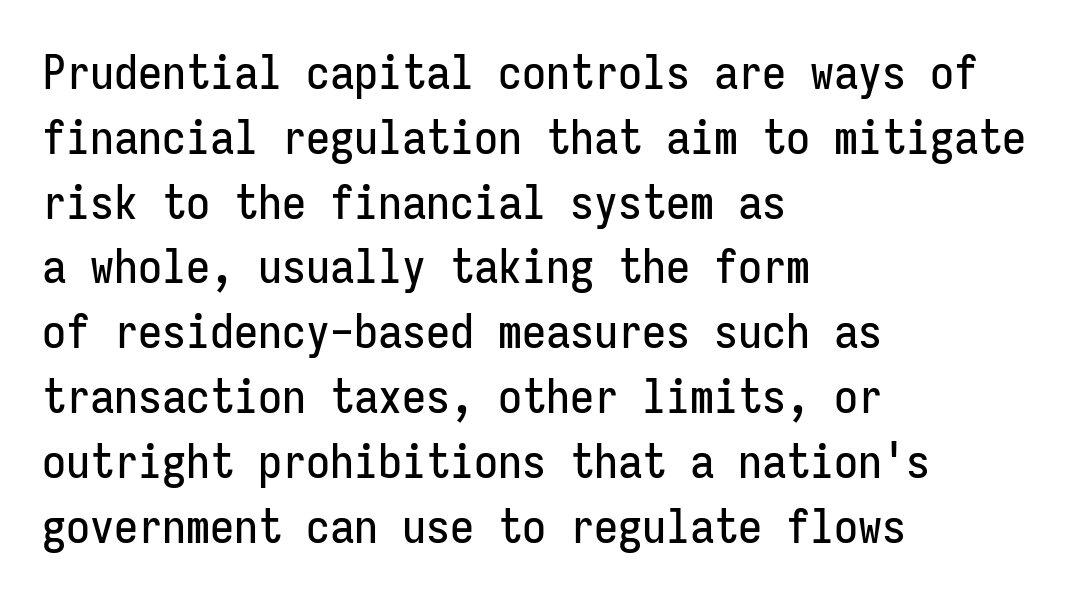
Q: Is the text italic (slanted)? A: No, it is upright.
Q: Is the typeface a serif or a sans-serif typeface? A: Sans-serif.
Q: Is the text underlined? A: No.
Q: How is the paragraph aligned? A: Left-aligned.
Q: Is the spacing between letters normal or unusually wide? A: Normal.
Q: Is the spacing between lines tight, normal or loose? A: Normal.
Q: Width (condensed, normal, or wide)? A: Condensed.
Q: Stroke contrast? A: Low.
Q: x-height? A: Medium.
Q: Monospaced? A: Yes.
